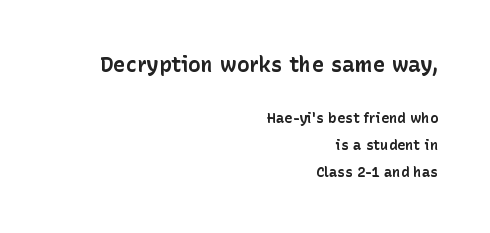
{"italic": "no", "bold": "yes", "underline": "no", "align": "right", "line_spacing": "loose", "line_spacing_ratio": 1.92, "letter_spacing": "normal", "letter_spacing_em": 0.0, "larger_block": "first", "size_ratio": 1.5, "glyph_px": 21}
